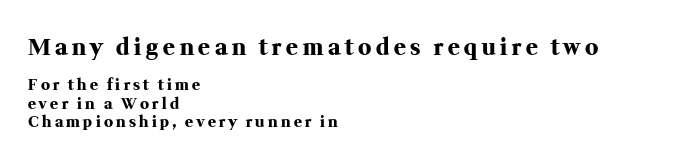
Each line starts at the same left margin while the right side varies. Note: larger setting up top, smaller setting below. Heft: maximum for text — a bold. The tracking jumps out immediately: characters are airy and widely separated. Descender tails drop into unmarked territory. Ascenders rise straight up at ninety degrees.
